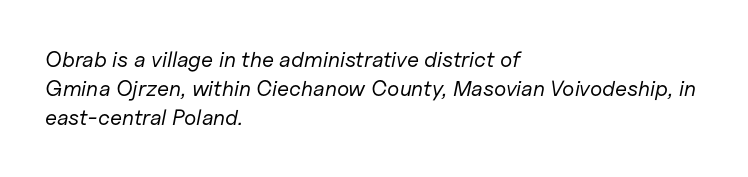
Q: Is the text bold? A: No.
Q: Is the text italic (slanted)? A: Yes, it leans right by about 11 degrees.
Q: Is the text underlined? A: No.
Q: How is the paragraph aligned? A: Left-aligned.
Q: Is the spacing between letters normal or unusually wide? A: Normal.
Q: Is the spacing between lines tight, normal or loose? A: Normal.
